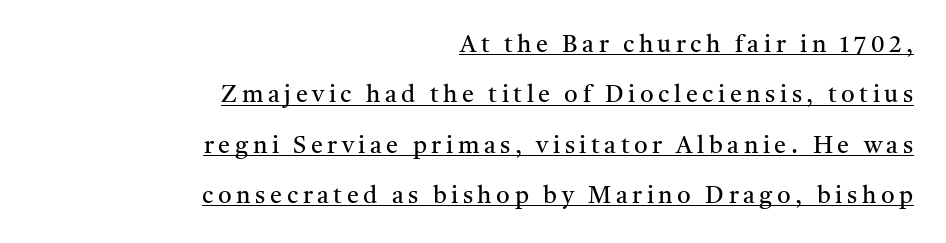
{"italic": "no", "bold": "no", "underline": "yes", "align": "right", "line_spacing": "loose", "line_spacing_ratio": 2.1, "glyph_px": 24}
